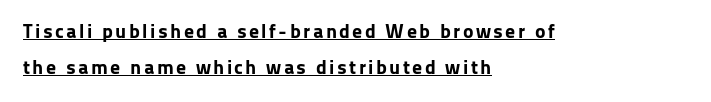
The image shows 20 px bold type, upright; set left-aligned, line spacing 1.79x, underlined.
